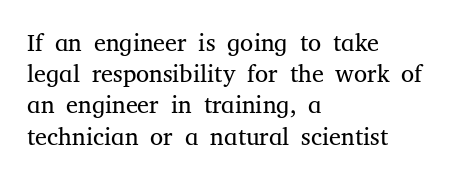
{"italic": "no", "bold": "no", "underline": "no", "align": "left", "line_spacing": "normal", "line_spacing_ratio": 1.3, "letter_spacing": "normal", "letter_spacing_em": 0.0, "glyph_px": 24}
